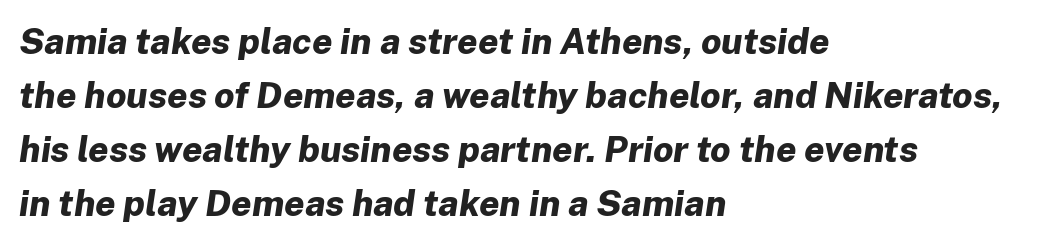
The image shows 36 px bold type, italic (leaning right); set left-aligned, normal line spacing (1.5x), normal letter spacing, not underlined; low stroke contrast and a medium x-height.
